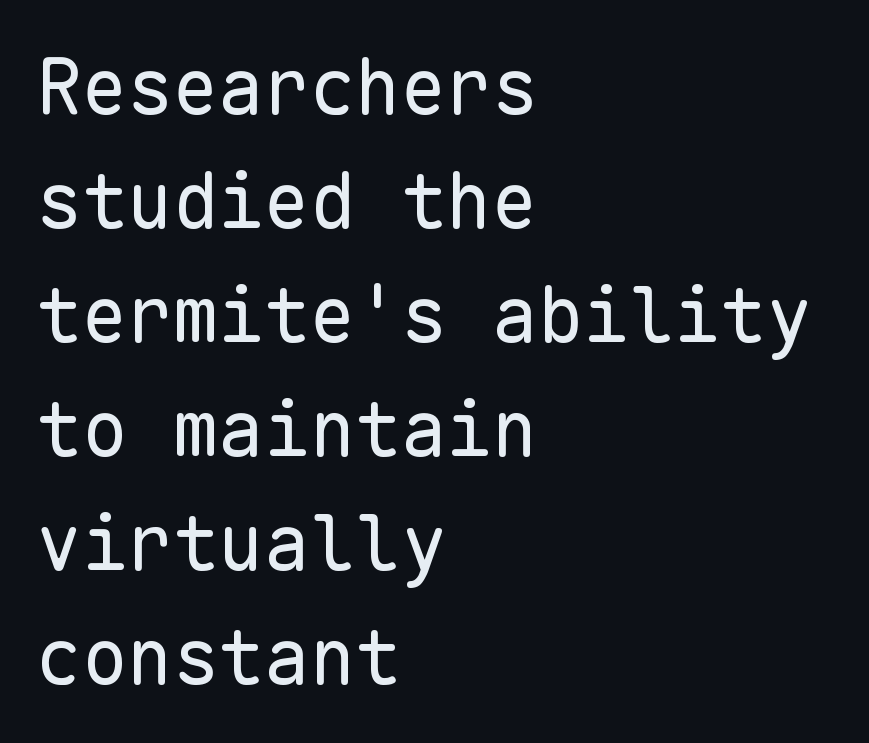
{"serif": "no", "italic": "no", "bold": "no", "weight": "regular", "width": "normal", "stroke_contrast": "low", "x_height": "medium", "monospaced": "yes", "underline": "no", "align": "left", "line_spacing": "normal", "line_spacing_ratio": 1.5, "letter_spacing": "normal", "letter_spacing_em": 0.0, "glyph_px": 76}
